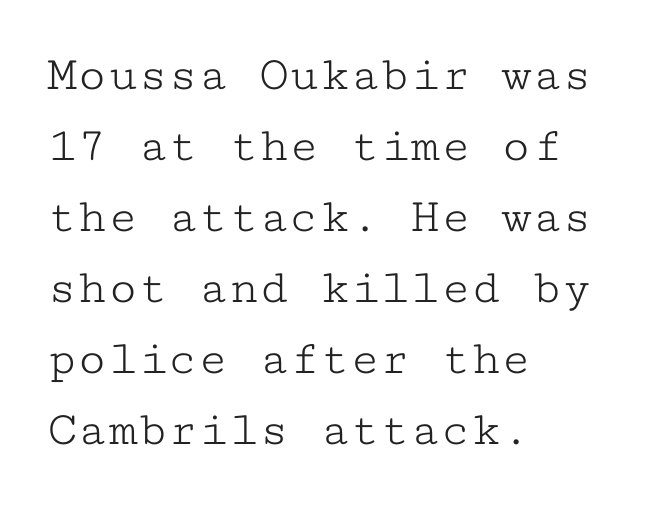
The image shows 50 px light, wide serif type, upright, monospaced; set left-aligned, normal line spacing (1.42x), normal letter spacing, not underlined; low stroke contrast and a medium x-height.
